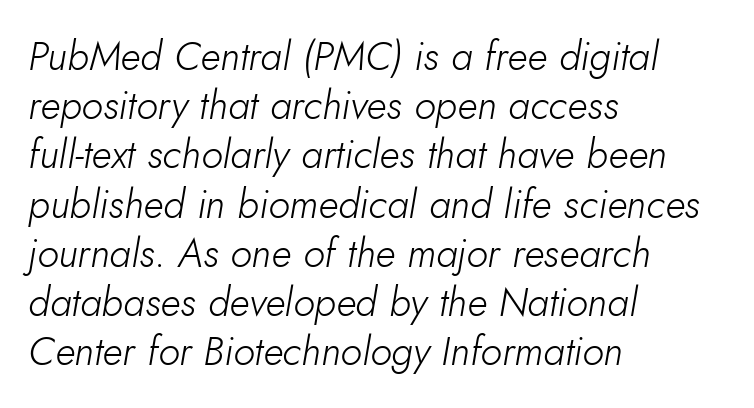
The image shows 40 px light type, italic (leaning right); set left-aligned, line spacing 1.23x, normal letter spacing, not underlined; low stroke contrast and a small x-height.
